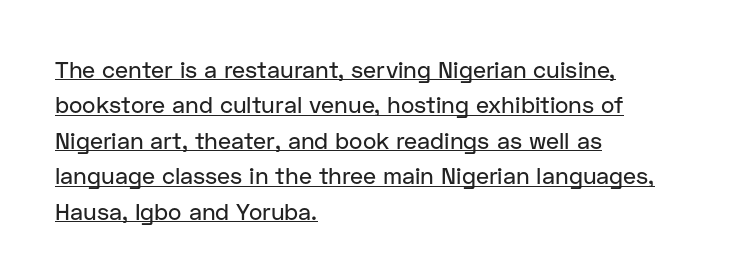
Q: Is the text italic (slanted)? A: No, it is upright.
Q: Is the text underlined? A: Yes.
Q: How is the paragraph aligned? A: Left-aligned.
Q: Is the spacing between letters normal or unusually wide? A: Normal.
Q: Is the spacing between lines tight, normal or loose? A: Normal.
